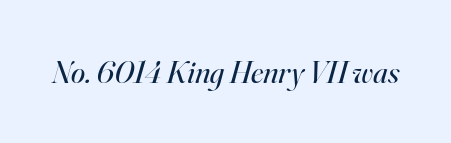
The image shows 32 px regular-weight serif type, italic (leaning right); set normal letter spacing, not underlined; high stroke contrast and a small x-height.
